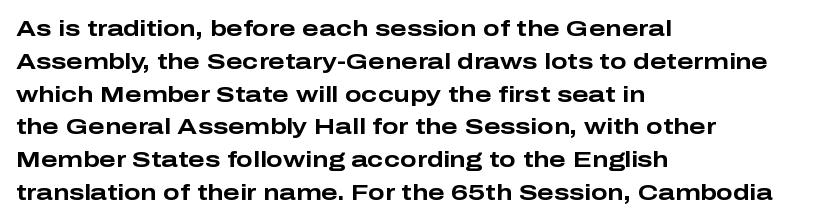
Q: Is the text bold? A: Yes.
Q: Is the text italic (slanted)? A: No, it is upright.
Q: Is the text underlined? A: No.
Q: How is the paragraph aligned? A: Left-aligned.
Q: Is the spacing between letters normal or unusually wide? A: Normal.
Q: Is the spacing between lines tight, normal or loose? A: Normal.
